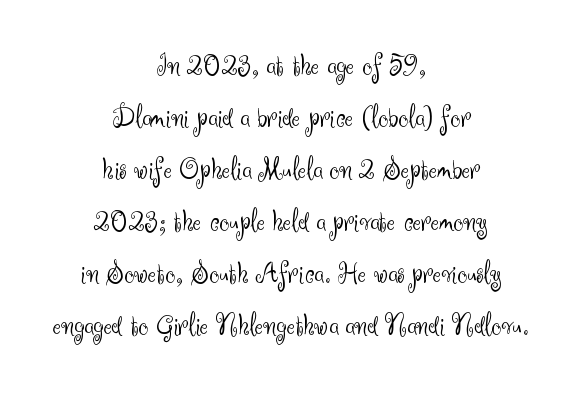
Q: Is the text bold? A: No.
Q: Is the text italic (slanted)? A: No, it is upright.
Q: Is the typeface a serif or a sans-serif typeface? A: Sans-serif.
Q: Is the text underlined? A: No.
Q: How is the paragraph aligned? A: Centered.
Q: Is the spacing between letters normal or unusually wide? A: Normal.
Q: Is the spacing between lines tight, normal or loose? A: Normal.
Q: Width (condensed, normal, or wide)? A: Normal.
Q: Stroke contrast? A: Medium.
Q: x-height? A: Small.
Q: Monospaced? A: No.
